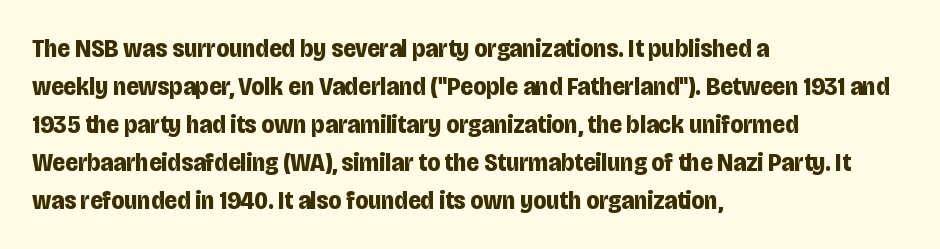
The image shows 26 px bold type, upright; set left-aligned, normal line spacing (1.46x), normal letter spacing, not underlined.
